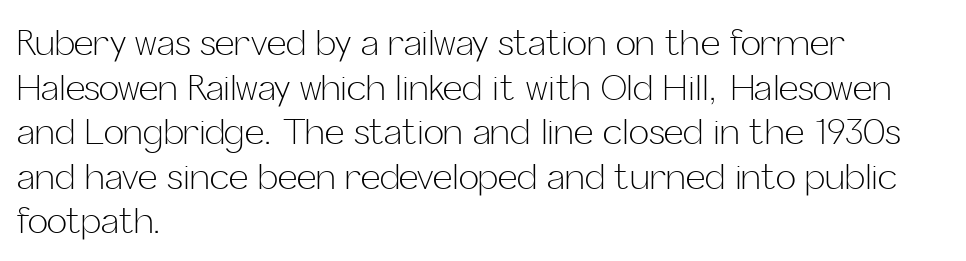
Honestly, there is no underline to notice here at all. A typesetter would label this face a sans. Honestly, the row spacing looks completely unremarkable. Think of a printed novel: that variable character pitch is what you see here. This rendering uses left alignment, leaving the right contour irregular. Counters stay open thanks to moderate or lighter strokes.
